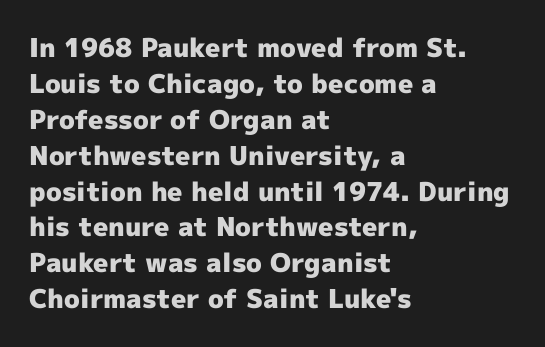
Weight: bold. Inter-character spacing is left at the font's built-in metrics. Check the space under the baseline: it is left empty. These lines sit exactly where default settings would place them. Compared with a centered layout, this one pins lines to the left instead.
